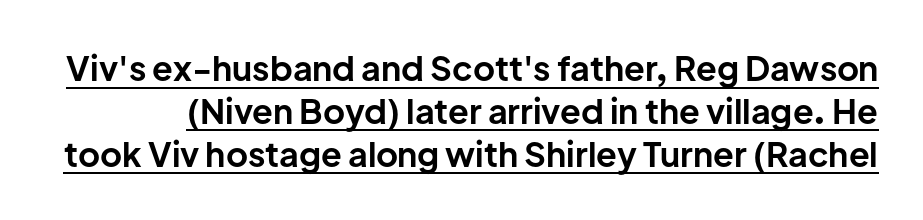
{"serif": "no", "italic": "no", "bold": "yes", "weight": "bold", "width": "normal", "stroke_contrast": "low", "x_height": "medium", "monospaced": "no", "underline": "yes", "line_spacing": "normal", "line_spacing_ratio": 1.26, "letter_spacing": "normal", "letter_spacing_em": 0.0, "glyph_px": 34}
